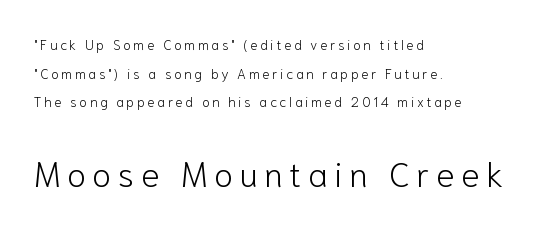
Q: Is the text bold? A: No.
Q: Is the text italic (slanted)? A: No, it is upright.
Q: Is the typeface a serif or a sans-serif typeface? A: Sans-serif.
Q: Is the text underlined? A: No.
Q: How is the paragraph aligned? A: Left-aligned.
Q: Is the spacing between lines tight, normal or loose? A: Loose.
Q: Which block of text is set in a larger size, the first (top) or the second (bottom)? A: The second (bottom) one.
Q: Width (condensed, normal, or wide)? A: Normal.
Q: Stroke contrast? A: Low.
Q: x-height? A: Medium.
Q: Monospaced? A: No.
